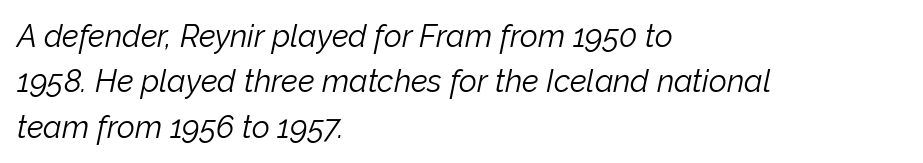
Do the characters align in a grid? No, the font is proportional. Tracking here is standard; glyphs follow each other at the usual distance. Reading down the column, the eye jumps a familiar distance to each next line. Plain, unruled lines of type.
